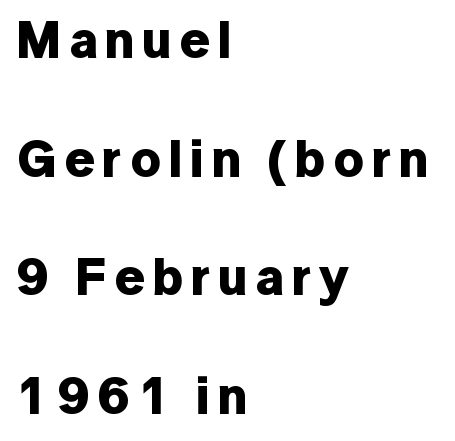
Does the leading feel generous? Absolutely, it's lavish. Glance below the letters and you will spot only blank space. Posture: upright roman. Stroke terminals: plain, sans-serif.
